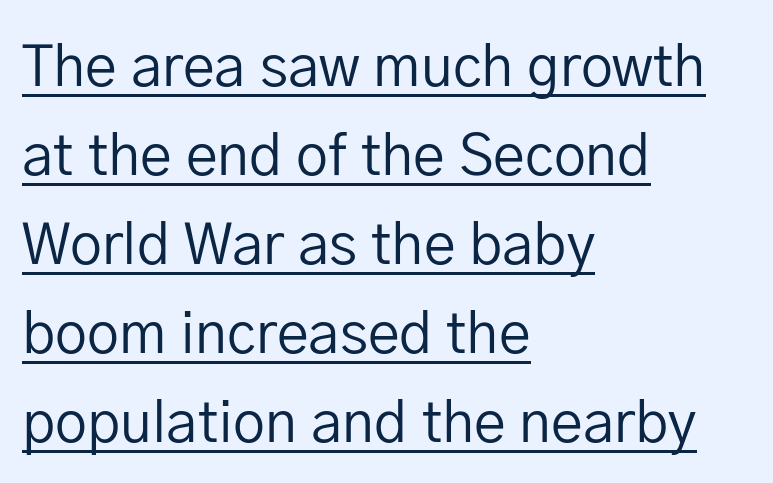
The image shows 57 px regular-weight sans-serif type, upright; set left-aligned, normal line spacing (1.56x), normal letter spacing, underlined; low stroke contrast and a medium x-height.
